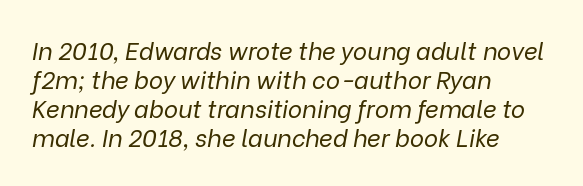
The image shows 24 px text type, italic (leaning right); set left-aligned, line spacing 1.21x, normal letter spacing, not underlined.
